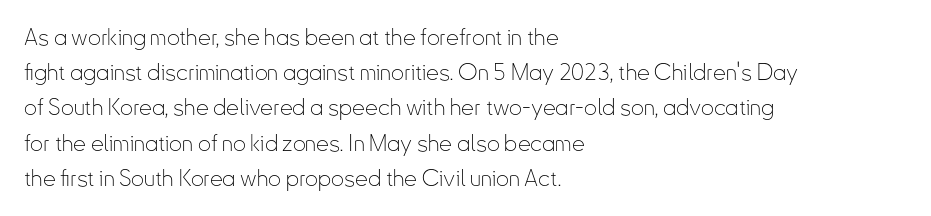
The image shows 23 px text type, upright; set left-aligned, normal line spacing (1.53x), normal letter spacing, not underlined.
